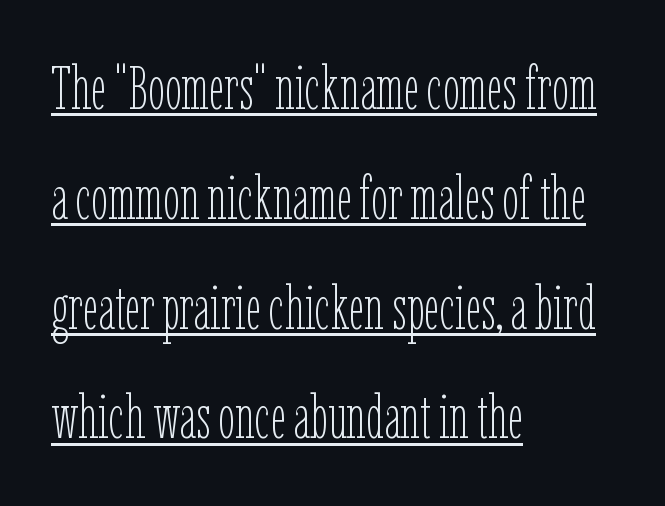
It's the straight-up-and-down kind of type. The weight tops out at a normal text grade. Default kerning and tracking; the words read as compact shapes. Teacher's note: observe the even left margin — that is flush-left alignment. Varying glyph widths throughout — classic text-font behaviour.
